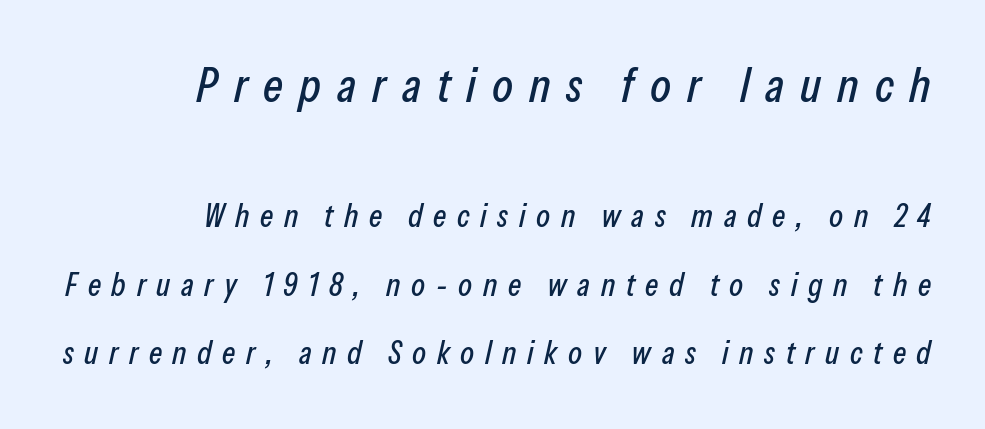
The image shows 48 px condensed type, italic (leaning right); set right-aligned, loose line spacing (2.14x), unusually wide letter spacing (+0.33 em), not underlined; the first (top) block is 1.5x larger; low stroke contrast and a medium x-height.
